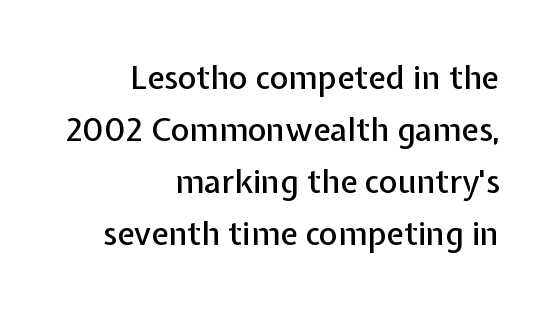
The image shows 32 px sans-serif type, upright; set right-aligned, normal line spacing (1.62x), normal letter spacing, not underlined; low stroke contrast and a medium x-height.
